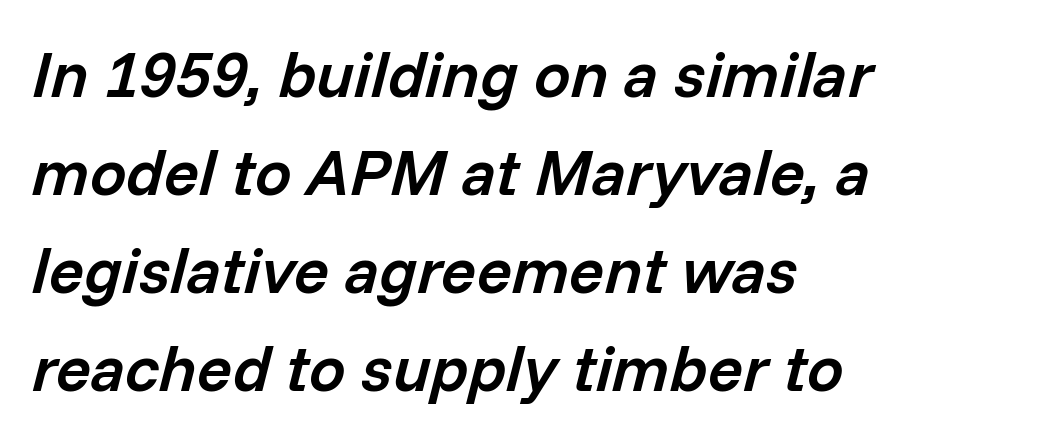
The image shows 65 px semibold type, italic (leaning right); set left-aligned, normal line spacing (1.51x), normal letter spacing, not underlined; low stroke contrast and a medium x-height.
